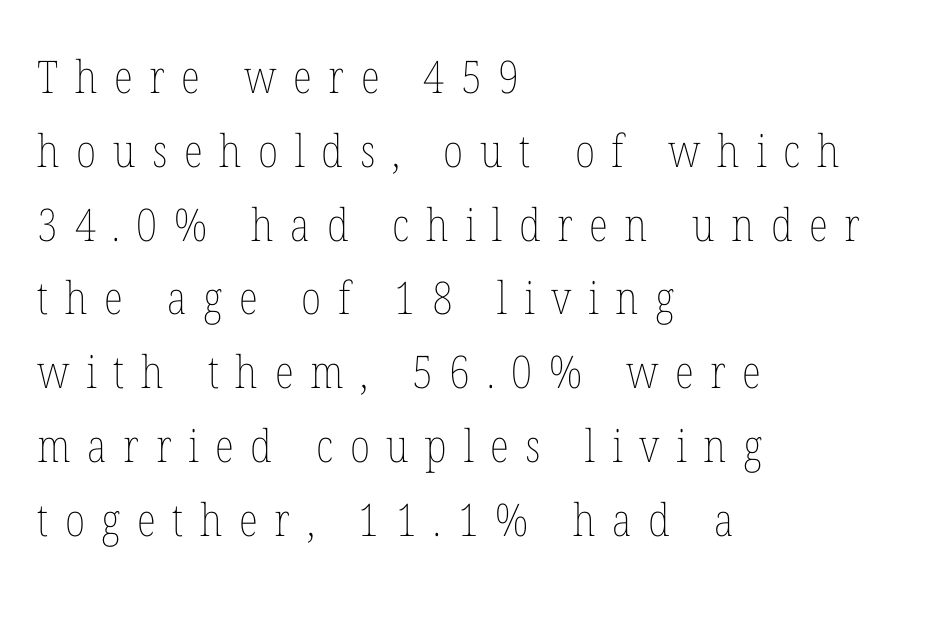
Every stem runs plumb, perpendicular to the baseline. Does the copy run flush right? No — it runs flush left. Beneath every word, the page is bare. The weight tops out at a normal text grade. Is the letter spacing exaggerated? Yes — the characters are pushed far apart. Think of a printed novel: that variable character pitch is what you see here.
